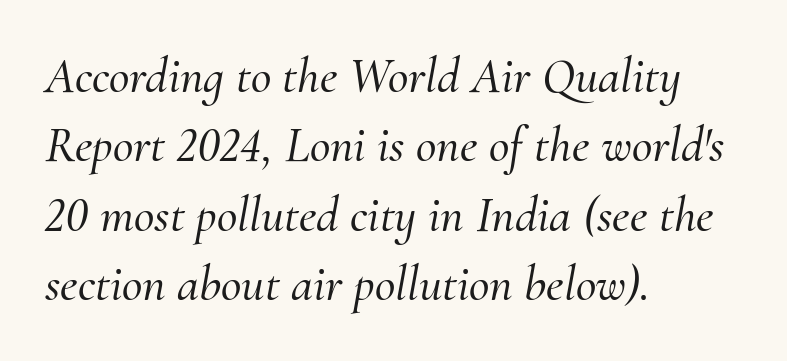
{"serif": "yes", "italic": "yes", "lean": "right", "slant_degrees": 10, "width": "normal", "stroke_contrast": "medium", "x_height": "small", "monospaced": "no", "underline": "no", "align": "left", "line_spacing": "normal", "line_spacing_ratio": 1.39, "letter_spacing": "normal", "letter_spacing_em": 0.0, "glyph_px": 50}
